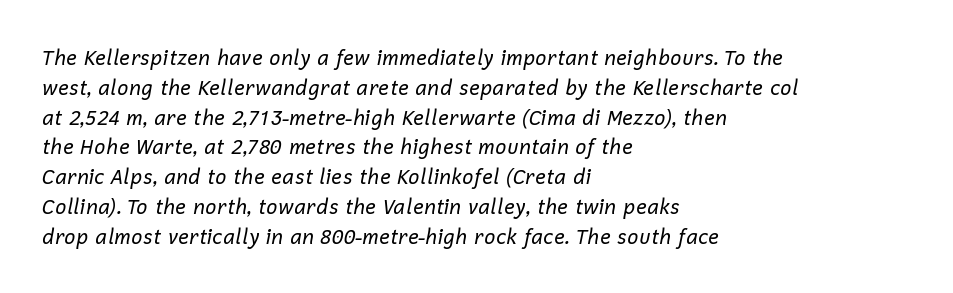
Q: Is the text bold? A: No.
Q: Is the text italic (slanted)? A: Yes, it leans right by about 12 degrees.
Q: Is the text underlined? A: No.
Q: How is the paragraph aligned? A: Left-aligned.
Q: Is the spacing between letters normal or unusually wide? A: Normal.
Q: Is the spacing between lines tight, normal or loose? A: Normal.
